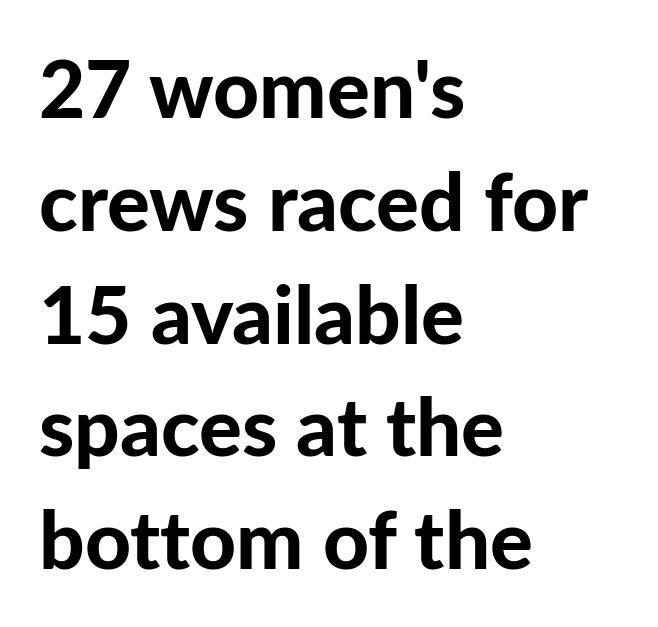
Q: Is the text bold? A: Yes.
Q: Is the text italic (slanted)? A: No, it is upright.
Q: Is the typeface a serif or a sans-serif typeface? A: Sans-serif.
Q: Is the text underlined? A: No.
Q: How is the paragraph aligned? A: Left-aligned.
Q: Is the spacing between letters normal or unusually wide? A: Normal.
Q: Is the spacing between lines tight, normal or loose? A: Normal.
Q: Width (condensed, normal, or wide)? A: Normal.
Q: Stroke contrast? A: Low.
Q: x-height? A: Medium.
Q: Monospaced? A: No.
